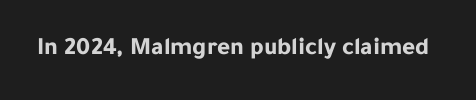
Q: Is the text bold? A: Yes.
Q: Is the text italic (slanted)? A: No, it is upright.
Q: Is the text underlined? A: No.
Q: Is the spacing between letters normal or unusually wide? A: Normal.
